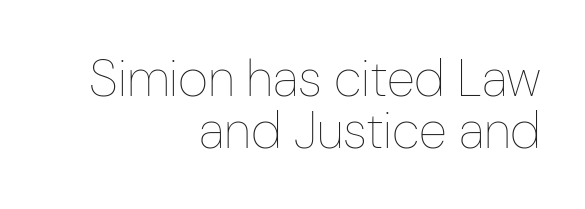
Q: Is the text bold? A: No.
Q: Is the text italic (slanted)? A: No, it is upright.
Q: Is the text underlined? A: No.
Q: How is the paragraph aligned? A: Right-aligned.
Q: Is the spacing between letters normal or unusually wide? A: Normal.
Q: Is the spacing between lines tight, normal or loose? A: Tight.
Q: Width (condensed, normal, or wide)? A: Condensed.
Q: Stroke contrast? A: Low.
Q: x-height? A: Medium.
Q: Monospaced? A: No.
